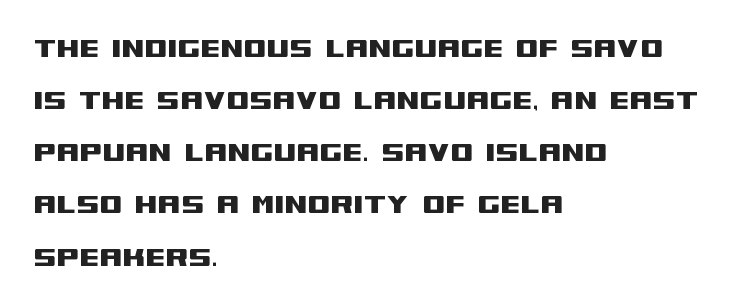
{"serif": "no", "italic": "no", "width": "wide", "stroke_contrast": "medium", "x_height": "large", "monospaced": "no", "underline": "no", "align": "left", "line_spacing": "normal", "line_spacing_ratio": 1.58, "letter_spacing": "normal", "letter_spacing_em": 0.0, "glyph_px": 33}
